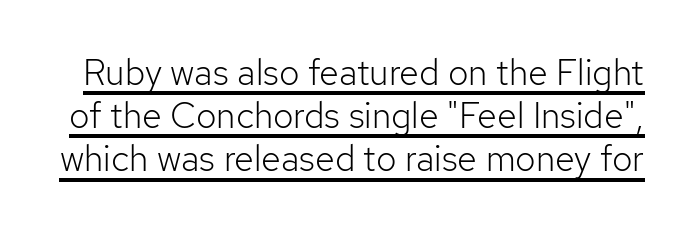
Posture: straight, roman, zero tilt. Glance below the letters and you will spot a drawn line. You can tell from the bare stems that sans-serif type was used. Standard letterfit; no display-style spreading of the glyphs. Ink coverage per letter is moderate at most.
